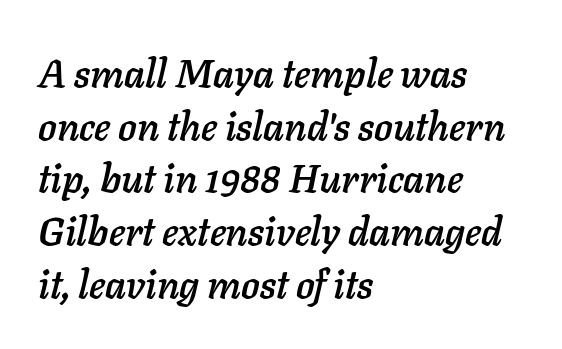
Note the varied advance widths — an 'i' is clearly narrower than an 'm'. The gap between lines stays unmarked. Successive baselines arrive at the customary interval. Inter-character spacing is left at the font's built-in metrics.
